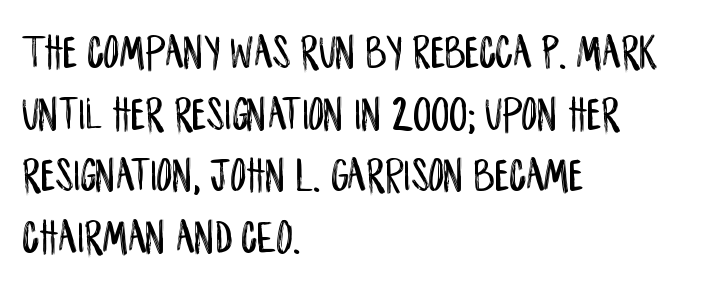
The image shows 49 px condensed sans-serif type, upright; set left-aligned, normal line spacing (1.26x), normal letter spacing, not underlined; low stroke contrast and a large x-height.
